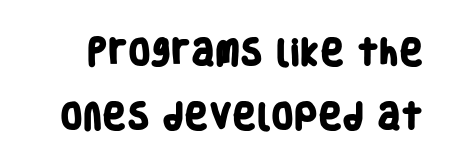
Observe the ordinary spacing: letters are neighbours, not strangers. Underline: absent. Is the type bold? Yes — the strokes are clearly thick and heavy. Regarding leading, the lines here are spaced well apart.
